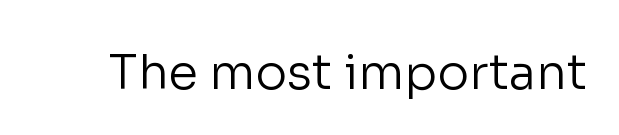
The image shows 48 px regular-weight sans-serif type, upright; set normal letter spacing, not underlined; low stroke contrast and a medium x-height.
